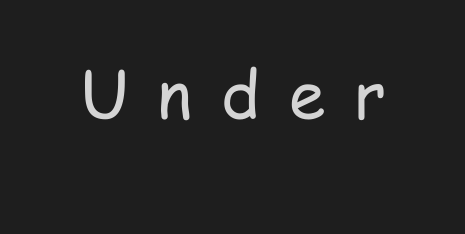
{"serif": "no", "italic": "no", "bold": "no", "weight": "regular", "width": "condensed", "stroke_contrast": "low", "x_height": "medium", "monospaced": "no", "underline": "no", "letter_spacing": "wide", "letter_spacing_em": 0.44, "glyph_px": 66}
